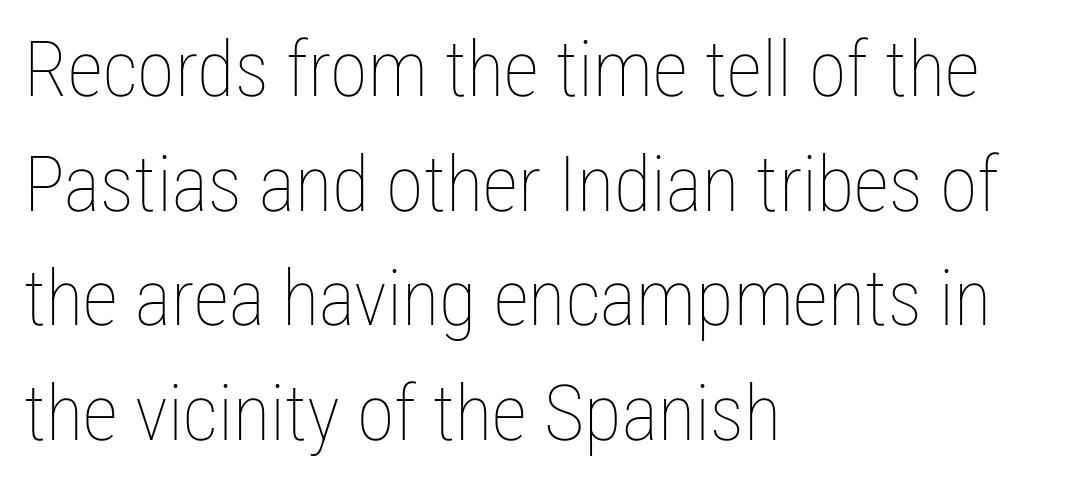
Q: Is the text bold? A: No.
Q: Is the text italic (slanted)? A: No, it is upright.
Q: Is the text underlined? A: No.
Q: How is the paragraph aligned? A: Left-aligned.
Q: Is the spacing between letters normal or unusually wide? A: Normal.
Q: Is the spacing between lines tight, normal or loose? A: Normal.
Q: Width (condensed, normal, or wide)? A: Condensed.
Q: Stroke contrast? A: Low.
Q: x-height? A: Medium.
Q: Monospaced? A: No.
